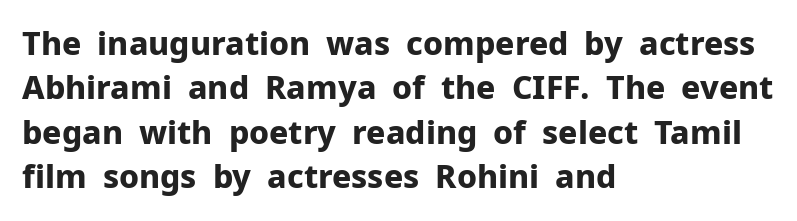
The image shows 32 px bold sans-serif type, upright; set left-aligned, normal line spacing (1.39x), normal letter spacing, not underlined; low stroke contrast and a medium x-height.
